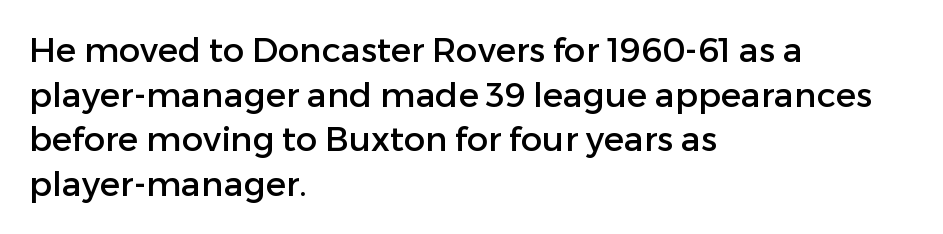
The image shows 34 px sans-serif type, upright; set left-aligned, normal line spacing (1.31x), normal letter spacing, not underlined; low stroke contrast and a medium x-height.
